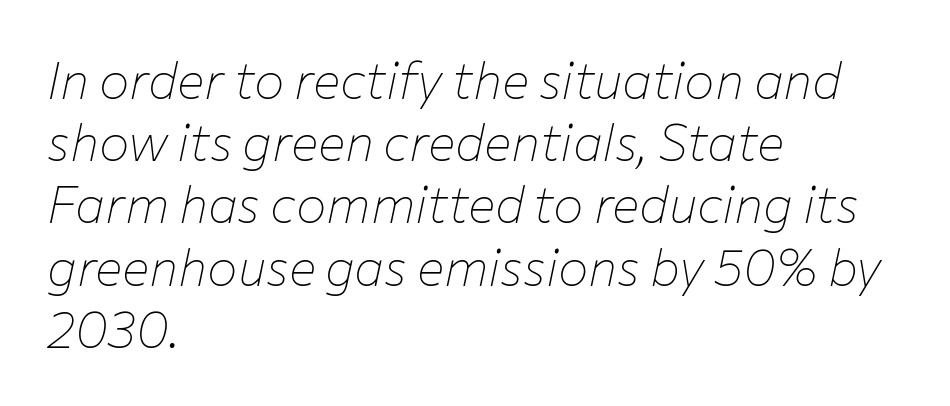
The image shows 51 px thin type, italic (leaning right); set left-aligned, line spacing 1.22x, normal letter spacing, not underlined; low stroke contrast and a medium x-height.
